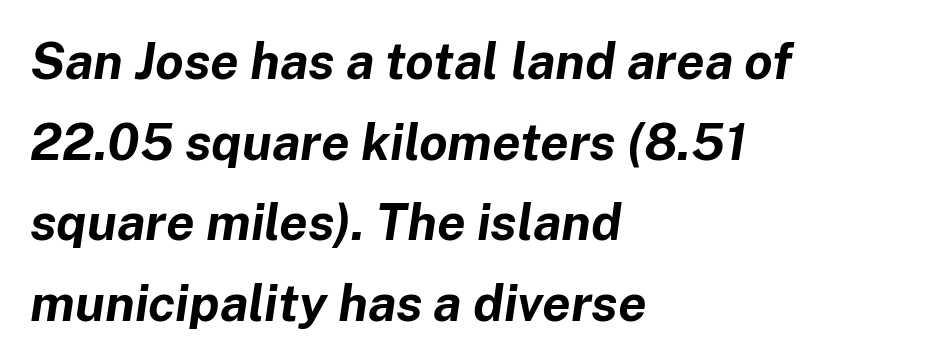
Q: Is the text bold? A: Yes.
Q: Is the text italic (slanted)? A: Yes, it leans right by about 8 degrees.
Q: Is the text underlined? A: No.
Q: How is the paragraph aligned? A: Left-aligned.
Q: Is the spacing between letters normal or unusually wide? A: Normal.
Q: Is the spacing between lines tight, normal or loose? A: Normal.
Q: Width (condensed, normal, or wide)? A: Normal.
Q: Stroke contrast? A: Low.
Q: x-height? A: Medium.
Q: Monospaced? A: No.
